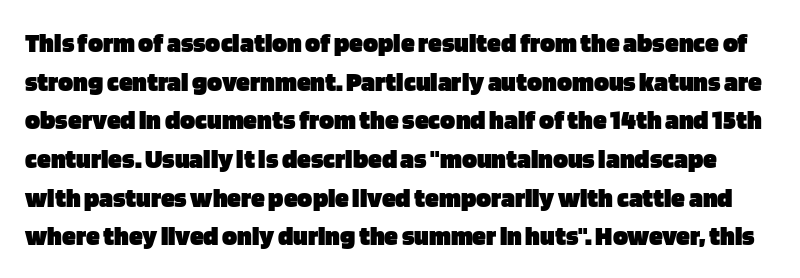
The image shows 28 px heavy sans-serif type, upright; set normal line spacing (1.38x), normal letter spacing, not underlined; low stroke contrast and a large x-height.
